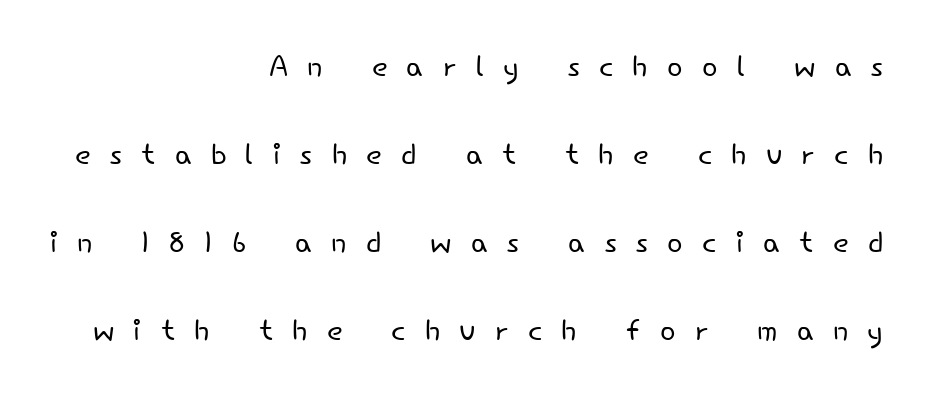
The image shows 41 px light sans-serif type, upright; set right-aligned, loose line spacing (2.15x), unusually wide letter spacing (+0.47 em), not underlined; low stroke contrast and a small x-height.
